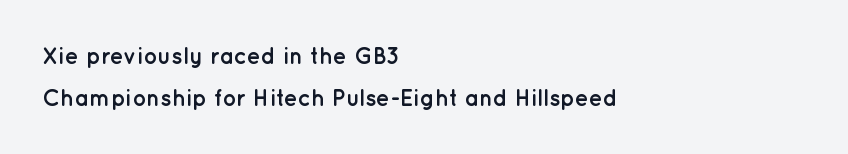
Q: Is the text bold? A: Yes.
Q: Is the text italic (slanted)? A: No, it is upright.
Q: Is the text underlined? A: No.
Q: How is the paragraph aligned? A: Left-aligned.
Q: Is the spacing between letters normal or unusually wide? A: Normal.
